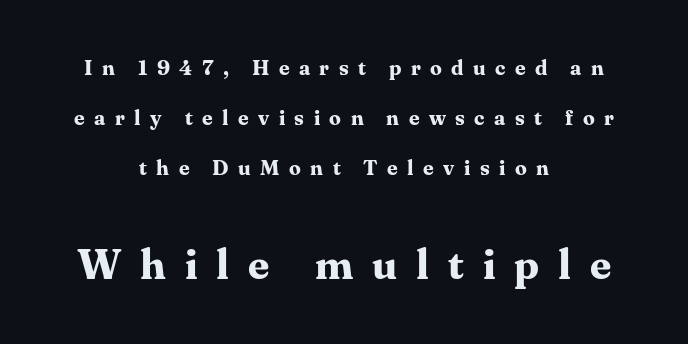
In terms of letterform style, serifs are clearly present. Reading top to bottom, the characters get bigger at the block break. This sample uses expanded letter spacing, leaving extra air between glyphs. The letters are bold, with thick, heavy strokes. No word sits above an underline.
